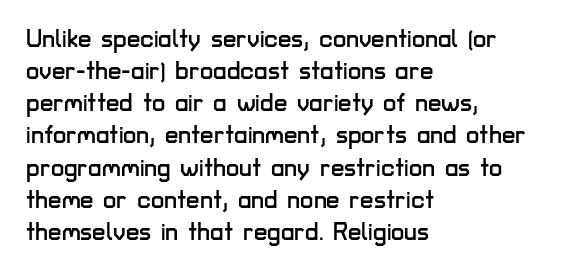
{"italic": "no", "underline": "no", "align": "left", "line_spacing": "normal", "line_spacing_ratio": 1.34, "letter_spacing": "normal", "letter_spacing_em": 0.0, "glyph_px": 24}
